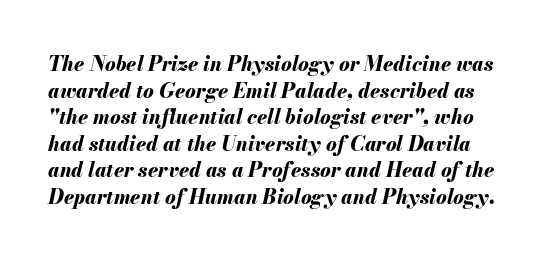
The image shows 20 px bold type, italic (leaning right); set normal line spacing (1.33x), normal letter spacing, not underlined.
